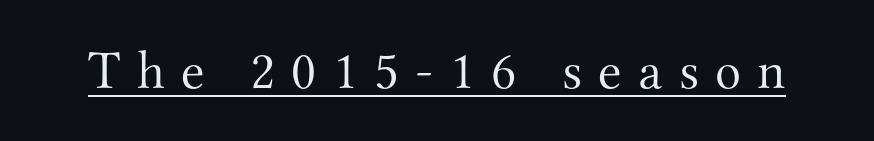
Q: Is the text bold? A: No.
Q: Is the text italic (slanted)? A: No, it is upright.
Q: Is the typeface a serif or a sans-serif typeface? A: Serif.
Q: Is the text underlined? A: Yes.
Q: Is the spacing between letters normal or unusually wide? A: Unusually wide.
Q: Width (condensed, normal, or wide)? A: Normal.
Q: Stroke contrast? A: Medium.
Q: x-height? A: Small.
Q: Monospaced? A: No.
